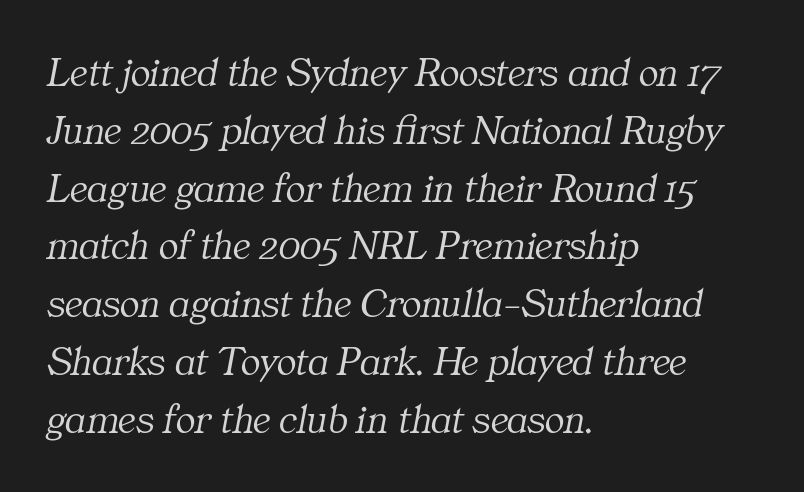
Varying glyph widths throughout — classic text-font behaviour. Does extra space separate the letters? No, they use regular spacing. Font category for this specimen: serif. The typeface has the unassuming heft of standard copy or less.
